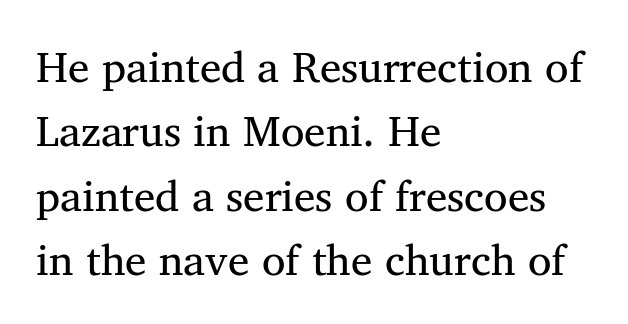
Compared with typical body copy, the letter spacing here is the same. In terms of posture, this sample is upright. Clear beneath every line of the passage. Regarding serifs, this sample has them. Looks like regular typesetting: each glyph gets only the width it needs. The lines in this sample share a left origin and differ only in where they stop.
